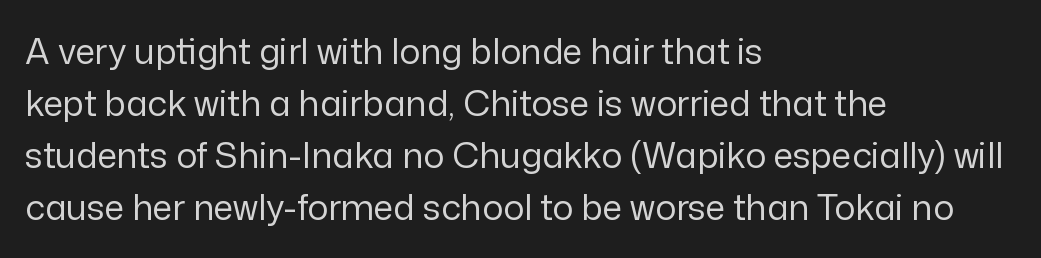
Q: Is the text bold? A: No.
Q: Is the text italic (slanted)? A: No, it is upright.
Q: Is the typeface a serif or a sans-serif typeface? A: Sans-serif.
Q: Is the text underlined? A: No.
Q: How is the paragraph aligned? A: Left-aligned.
Q: Is the spacing between letters normal or unusually wide? A: Normal.
Q: Is the spacing between lines tight, normal or loose? A: Normal.
Q: Width (condensed, normal, or wide)? A: Normal.
Q: Stroke contrast? A: Low.
Q: x-height? A: Medium.
Q: Monospaced? A: No.
